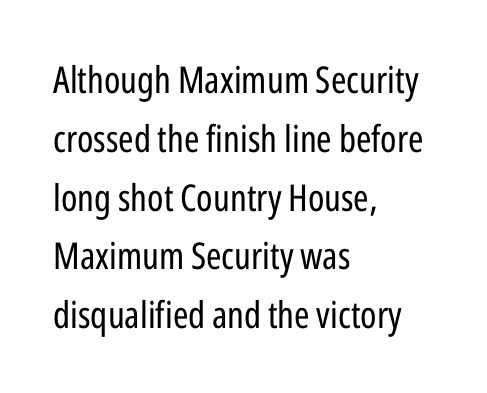
I'd call this a sans setting — the letters go barefoot. The letters sit at their default tracking, neither squeezed nor spread. When letters stand straight like this, we call the style roman or upright. These lines are rendered in a variable-pitch font. Stroke mass is kept to a normal reading level or below.
